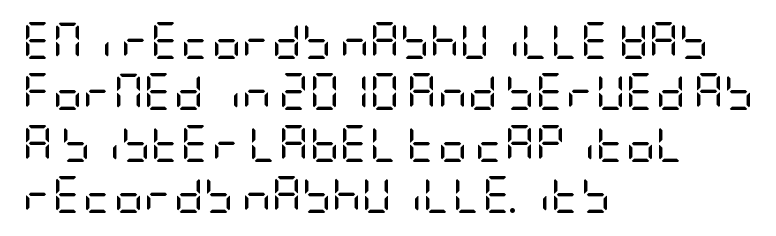
Quick note: underline off. The letters stand upright; this is a roman face. Evenly set lines give the paragraph a standard silhouette. Visually the block forms a straight wall on the left and a jagged coastline on the right. Serif or sans? Sans — the stroke terminals are bare. No extra ink here — the face is not bold.
